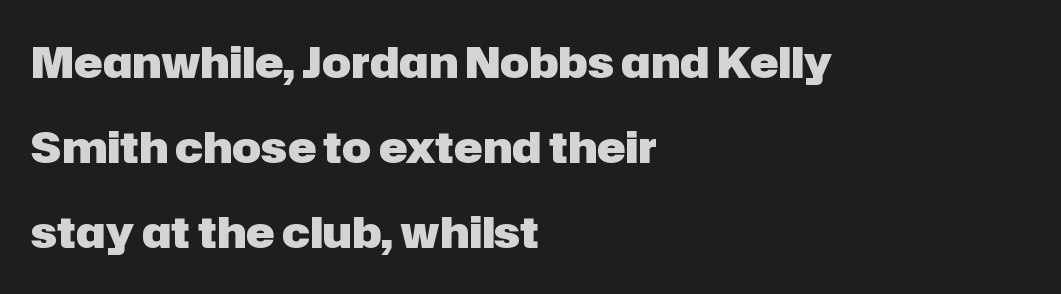
The face used here is a sans, in the tradition of grotesques and geometrics. Check the space under the baseline: it is left empty. Characters follow at the spacing the type designer built in. These lines are rendered in a variable-pitch font.
